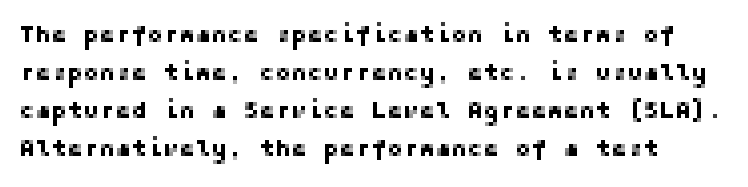
Q: Is the text italic (slanted)? A: No, it is upright.
Q: Is the text underlined? A: No.
Q: Is the spacing between letters normal or unusually wide? A: Normal.
Q: Is the spacing between lines tight, normal or loose? A: Normal.
